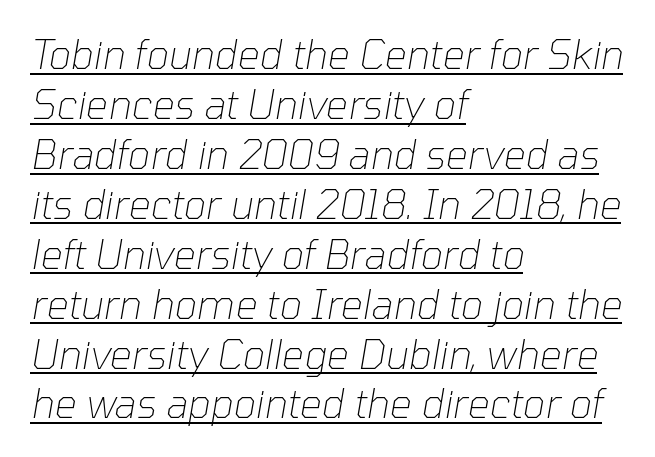
{"italic": "yes", "lean": "right", "slant_degrees": 10, "bold": "no", "weight": "thin", "width": "normal", "stroke_contrast": "low", "x_height": "medium", "monospaced": "no", "underline": "yes", "align": "left", "line_spacing": "normal", "line_spacing_ratio": 1.28, "letter_spacing": "normal", "letter_spacing_em": 0.0, "glyph_px": 39}
